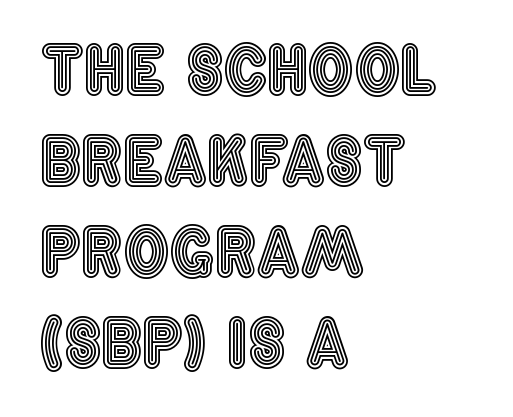
Q: Is the text italic (slanted)? A: No, it is upright.
Q: Is the text underlined? A: No.
Q: How is the paragraph aligned? A: Left-aligned.
Q: Is the spacing between letters normal or unusually wide? A: Normal.
Q: Is the spacing between lines tight, normal or loose? A: Normal.
Q: Width (condensed, normal, or wide)? A: Condensed.
Q: x-height? A: Large.
Q: Monospaced? A: No.
